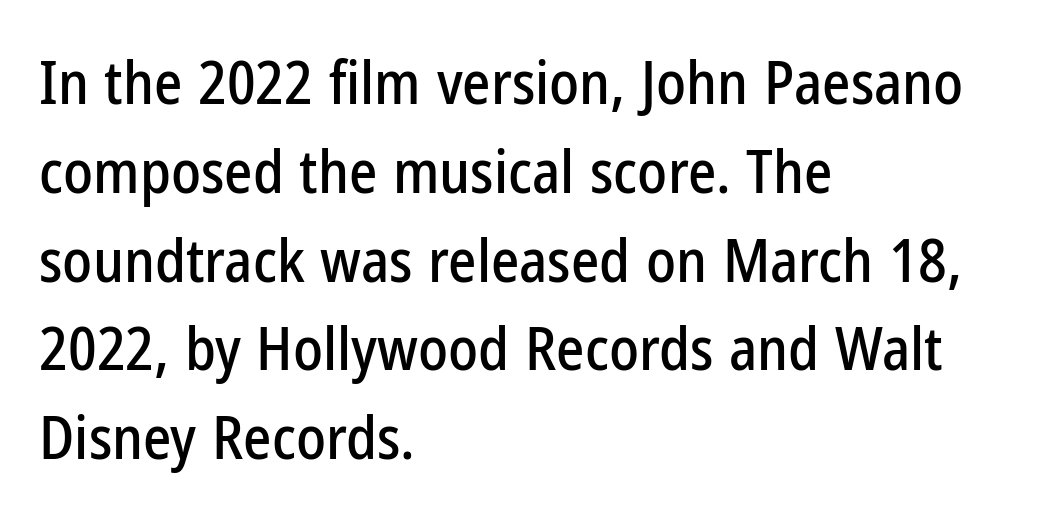
{"serif": "no", "italic": "no", "width": "condensed", "stroke_contrast": "low", "x_height": "medium", "monospaced": "no", "underline": "no", "align": "left", "line_spacing": "normal", "line_spacing_ratio": 1.48, "letter_spacing": "normal", "letter_spacing_em": 0.0, "glyph_px": 60}
